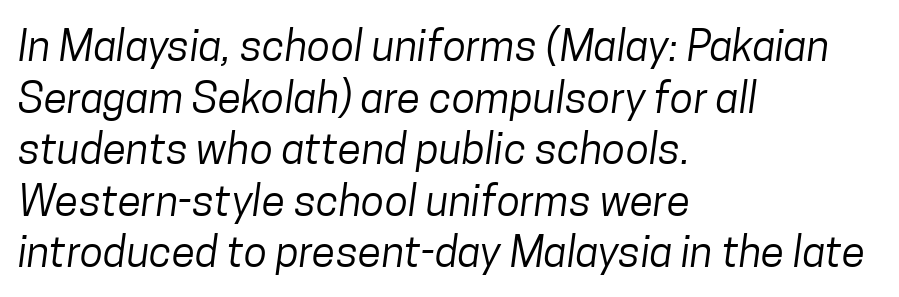
Q: Is the text bold? A: No.
Q: Is the typeface a serif or a sans-serif typeface? A: Sans-serif.
Q: Is the text underlined? A: No.
Q: How is the paragraph aligned? A: Left-aligned.
Q: Is the spacing between letters normal or unusually wide? A: Normal.
Q: Width (condensed, normal, or wide)? A: Condensed.
Q: Stroke contrast? A: Low.
Q: x-height? A: Medium.
Q: Monospaced? A: No.
